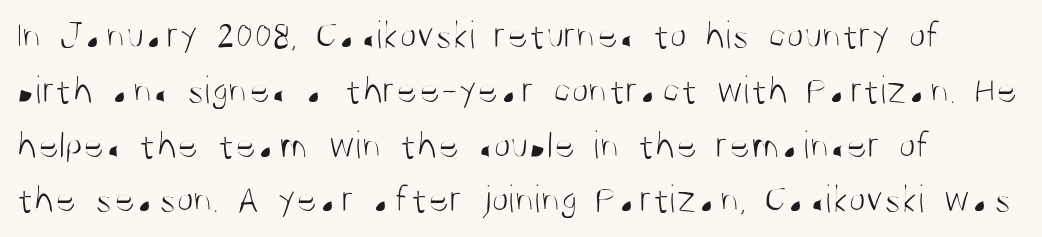
Q: Is the text bold? A: No.
Q: Is the text italic (slanted)? A: No, it is upright.
Q: Is the typeface a serif or a sans-serif typeface? A: Sans-serif.
Q: Is the text underlined? A: No.
Q: Is the spacing between letters normal or unusually wide? A: Normal.
Q: Is the spacing between lines tight, normal or loose? A: Normal.
Q: Width (condensed, normal, or wide)? A: Condensed.
Q: Stroke contrast? A: Medium.
Q: x-height? A: Large.
Q: Monospaced? A: No.
